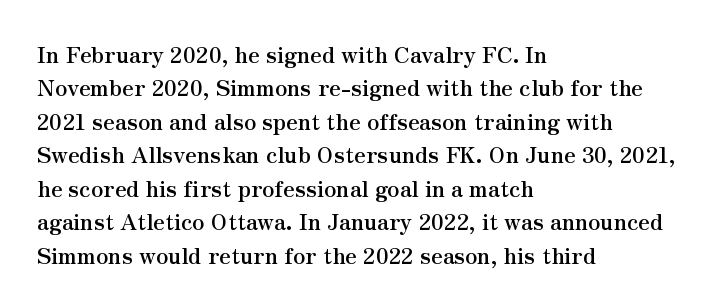
The image shows 22 px bold type, upright; set left-aligned, normal line spacing (1.52x), normal letter spacing, not underlined.
